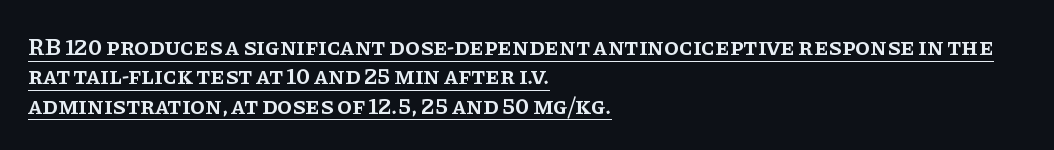
Q: Is the text bold? A: Semi-bold.
Q: Is the text italic (slanted)? A: No, it is upright.
Q: Is the text underlined? A: Yes.
Q: How is the paragraph aligned? A: Left-aligned.
Q: Is the spacing between letters normal or unusually wide? A: Normal.
